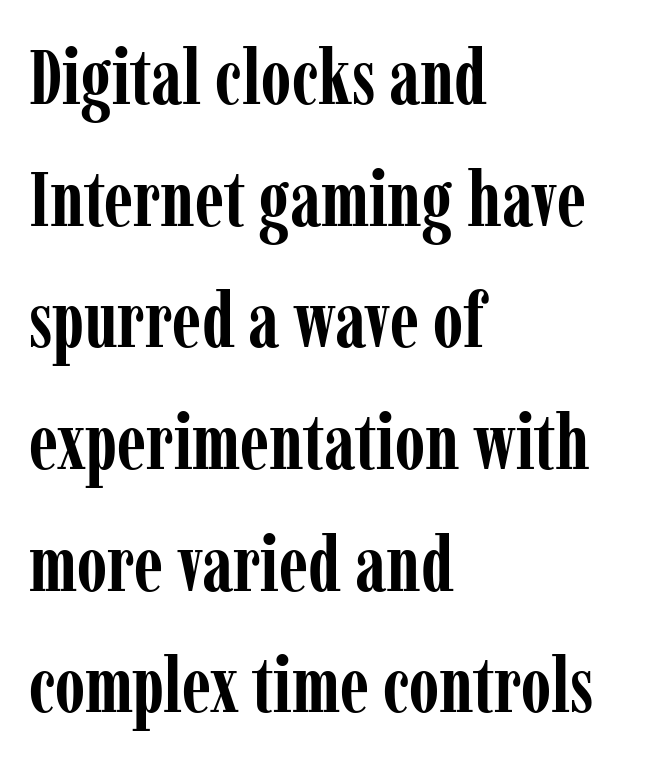
{"serif": "yes", "italic": "no", "bold": "yes", "weight": "semibold", "width": "condensed", "stroke_contrast": "low", "x_height": "medium", "monospaced": "no", "underline": "no", "align": "left", "line_spacing": "normal", "line_spacing_ratio": 1.56, "letter_spacing": "normal", "letter_spacing_em": 0.0, "glyph_px": 78}
